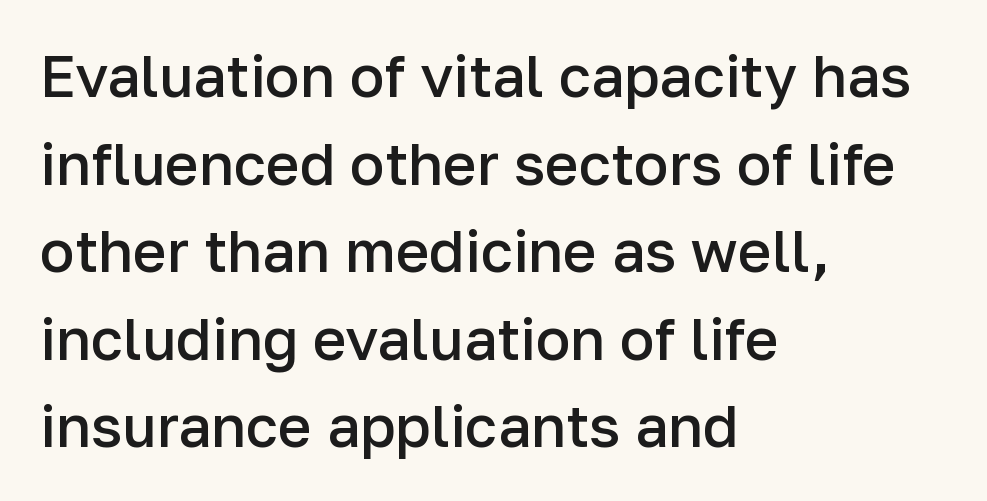
Q: Is the text bold? A: Semi-bold.
Q: Is the text italic (slanted)? A: No, it is upright.
Q: Is the typeface a serif or a sans-serif typeface? A: Sans-serif.
Q: Is the text underlined? A: No.
Q: How is the paragraph aligned? A: Left-aligned.
Q: Is the spacing between letters normal or unusually wide? A: Normal.
Q: Is the spacing between lines tight, normal or loose? A: Normal.
Q: Width (condensed, normal, or wide)? A: Normal.
Q: Stroke contrast? A: Low.
Q: x-height? A: Medium.
Q: Monospaced? A: No.
